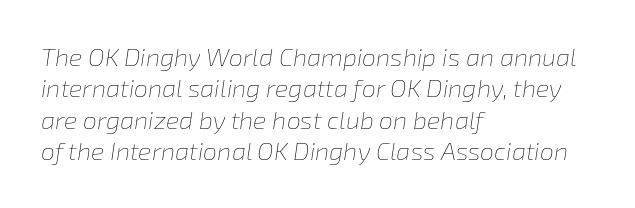
{"italic": "yes", "lean": "right", "slant_degrees": 8, "bold": "no", "underline": "no", "align": "left", "line_spacing": "normal", "line_spacing_ratio": 1.26, "letter_spacing": "normal", "letter_spacing_em": 0.0, "glyph_px": 25}
